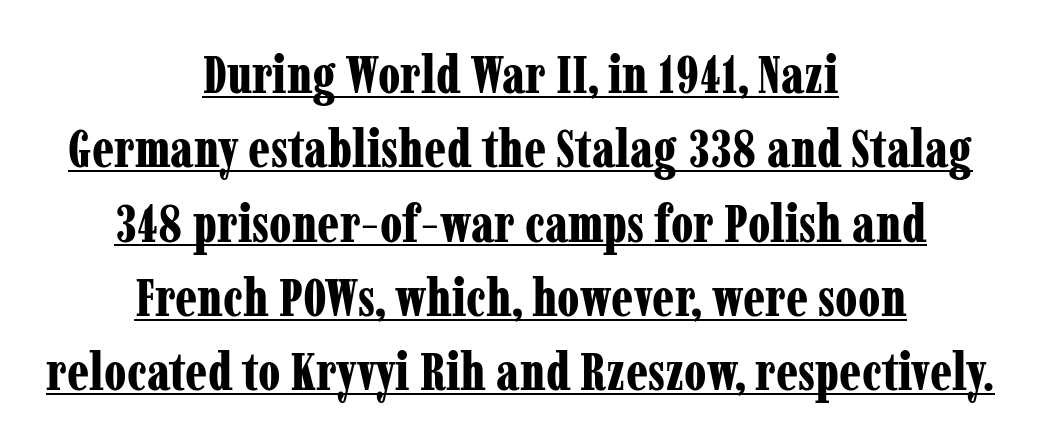
{"serif": "yes", "italic": "no", "bold": "yes", "weight": "bold", "width": "condensed", "stroke_contrast": "low", "x_height": "medium", "monospaced": "no", "underline": "yes", "align": "center", "line_spacing": "normal", "line_spacing_ratio": 1.43, "letter_spacing": "normal", "letter_spacing_em": 0.0, "glyph_px": 52}
